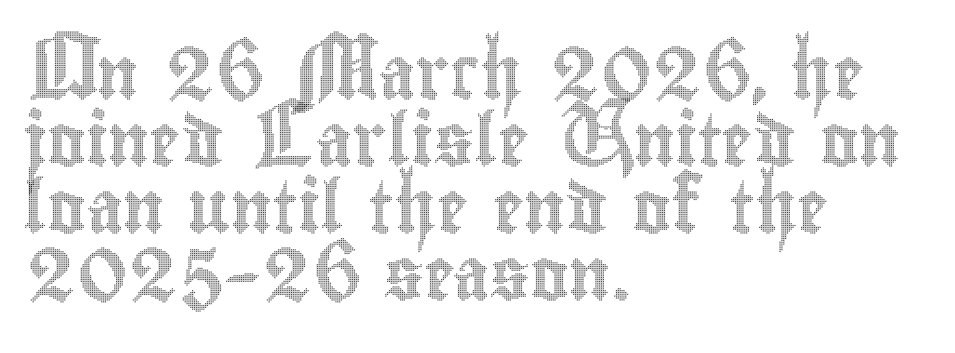
The image shows 52 px condensed type, upright; set left-aligned, normal line spacing (1.29x), normal letter spacing, not underlined; a small x-height.
